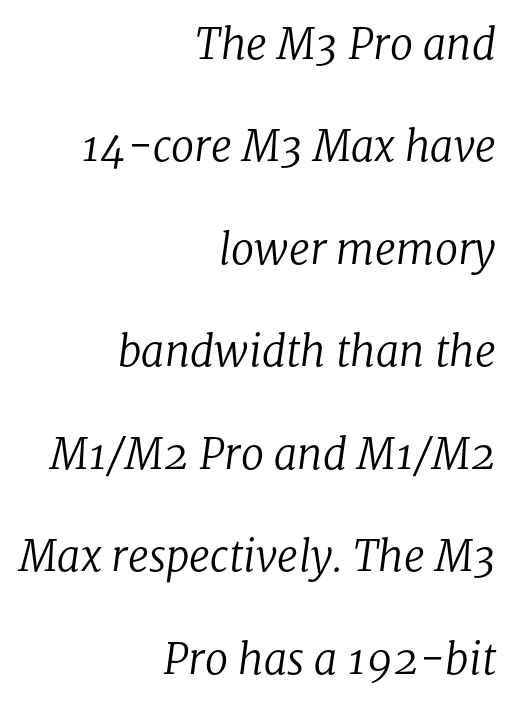
Q: Is the text bold? A: No.
Q: Is the text italic (slanted)? A: Yes, it leans right by about 8 degrees.
Q: Is the typeface a serif or a sans-serif typeface? A: Serif.
Q: Is the text underlined? A: No.
Q: How is the paragraph aligned? A: Right-aligned.
Q: Is the spacing between letters normal or unusually wide? A: Normal.
Q: Is the spacing between lines tight, normal or loose? A: Loose.
Q: Width (condensed, normal, or wide)? A: Normal.
Q: Stroke contrast? A: Low.
Q: x-height? A: Medium.
Q: Monospaced? A: No.
